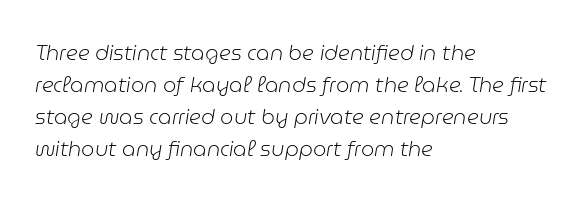
Vertical spacing — default. A clean baseline with only descenders dipping below it. A light-to-regular cut is what we see here. You could call the tracking neutral — neither tight nor loose. Teacher's note: observe the even left margin — that is flush-left alignment. The lettering tilts uniformly, giving the passage an italic look.
